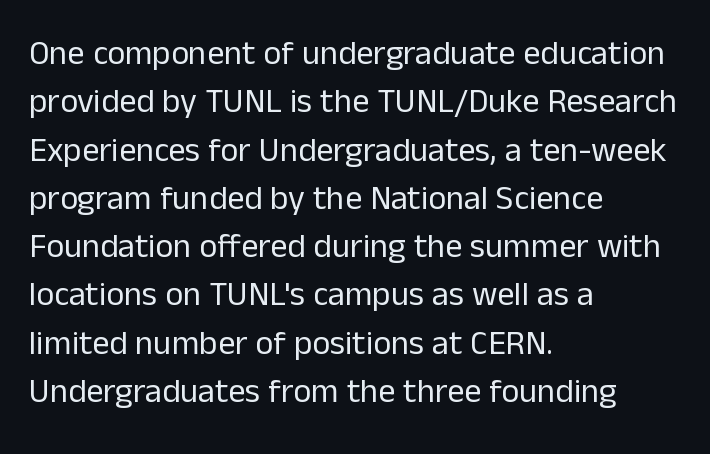
Nobody drew a line under any word here. The passage shown is typed in a proportional face where columns would drift. Examine the stroke ends and you'll find no serifs. In CSS terms this would be text-align: left.
